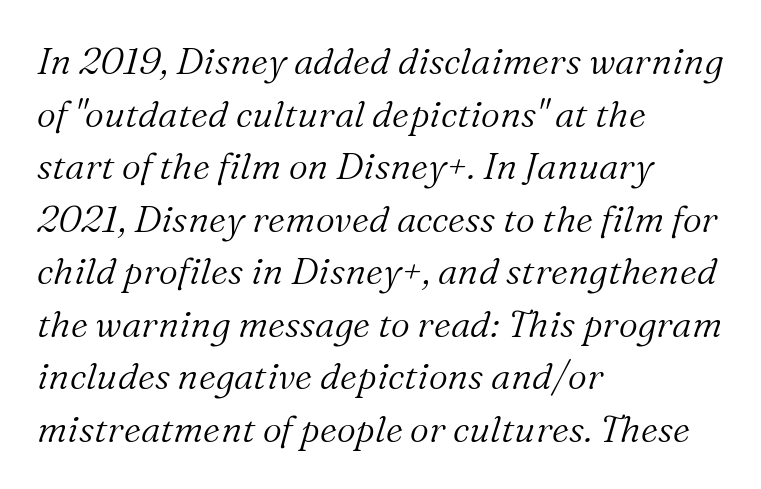
{"serif": "yes", "italic": "yes", "lean": "right", "slant_degrees": 16, "bold": "no", "weight": "light", "width": "normal", "stroke_contrast": "medium", "x_height": "medium", "monospaced": "no", "underline": "no", "align": "left", "line_spacing": "normal", "line_spacing_ratio": 1.42, "letter_spacing": "normal", "letter_spacing_em": 0.0, "glyph_px": 37}
